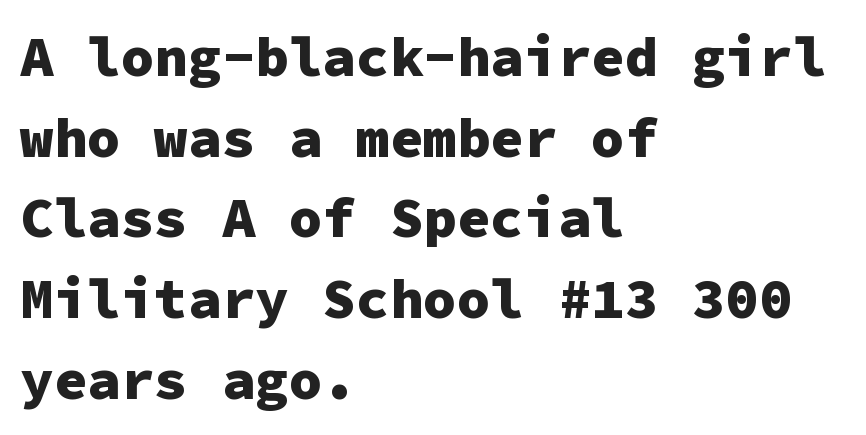
In terms of weight, the rendering is a true, heavy bold. Evenly set lines give the paragraph a standard silhouette. These lines are composed in type without serifs. Notice how the passage keeps a crisp vertical edge on the left only. The lettering stays uniformly vertical, giving the passage a roman look. The rendering uses typewriter-style spacing with identical character cells.
